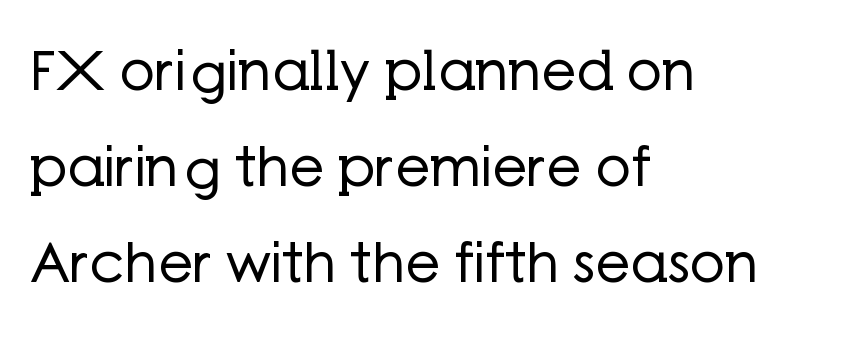
If you drew a ruler down the left edge, every line would touch it. Spacing verdict: proportional, widths tailored to each character. Characters remain perfectly vertical along every line. Stroke terminals: plain, sans-serif. Is the stroke heavy? The answer is a plain regular-or-lighter. The passage shown has conventional tracking throughout.
